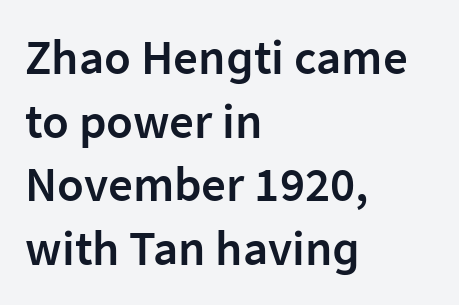
The gaps between neighbouring characters are ordinary and unremarkable. Leftover space on each line is placed entirely after the last word. Serif or sans? Sans — the stroke terminals are bare. Underline: absent. The lines sit at an ordinary, default distance from one another.
